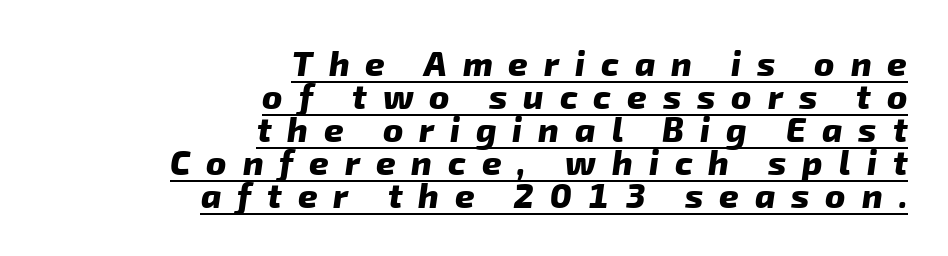
Q: Is the text bold? A: Yes.
Q: Is the typeface a serif or a sans-serif typeface? A: Sans-serif.
Q: Is the text underlined? A: Yes.
Q: How is the paragraph aligned? A: Right-aligned.
Q: Is the spacing between letters normal or unusually wide? A: Unusually wide.
Q: Is the spacing between lines tight, normal or loose? A: Tight.
Q: Width (condensed, normal, or wide)? A: Normal.
Q: Stroke contrast? A: Low.
Q: x-height? A: Medium.
Q: Monospaced? A: No.
